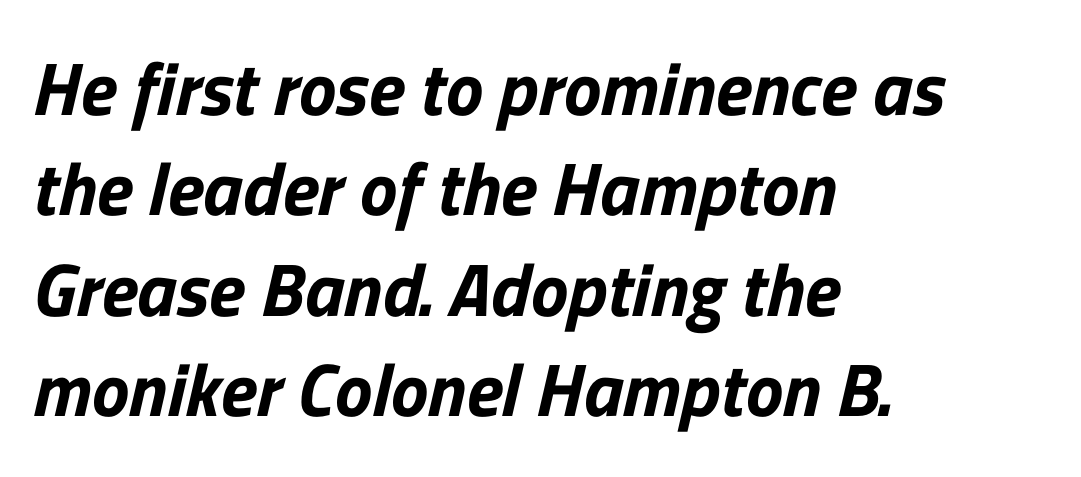
{"serif": "no", "width": "normal", "stroke_contrast": "low", "x_height": "medium", "monospaced": "no", "underline": "no", "align": "left", "line_spacing": "normal", "line_spacing_ratio": 1.34, "letter_spacing": "normal", "letter_spacing_em": 0.0, "glyph_px": 75}
